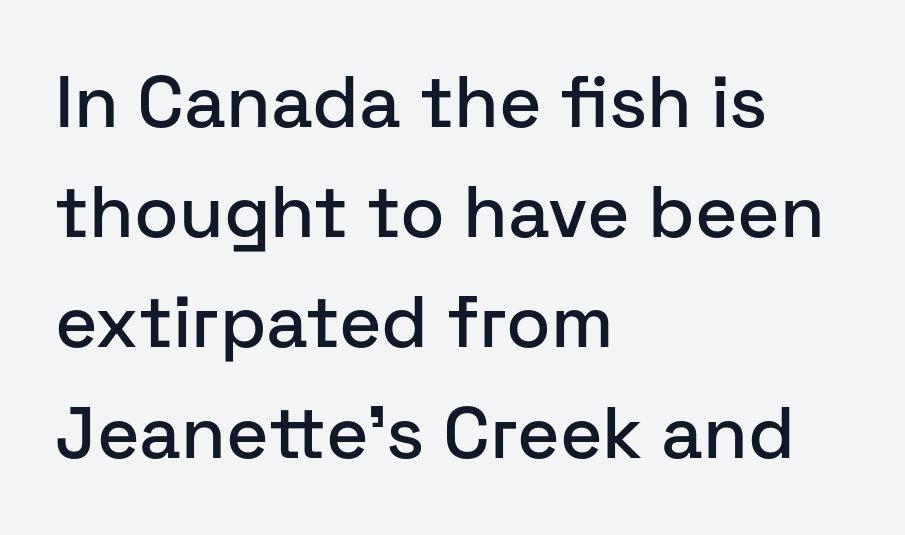
Q: Is the text italic (slanted)? A: No, it is upright.
Q: Is the typeface a serif or a sans-serif typeface? A: Sans-serif.
Q: Is the text underlined? A: No.
Q: How is the paragraph aligned? A: Left-aligned.
Q: Is the spacing between letters normal or unusually wide? A: Normal.
Q: Is the spacing between lines tight, normal or loose? A: Normal.
Q: Width (condensed, normal, or wide)? A: Normal.
Q: Stroke contrast? A: Low.
Q: x-height? A: Medium.
Q: Monospaced? A: No.
